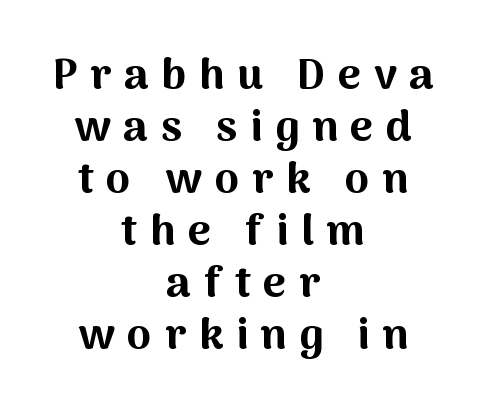
{"serif": "no", "italic": "no", "bold": "yes", "weight": "bold", "width": "normal", "stroke_contrast": "medium", "x_height": "medium", "monospaced": "no", "underline": "no", "align": "center", "line_spacing_ratio": 1.18, "letter_spacing": "wide", "letter_spacing_em": 0.29, "glyph_px": 44}
